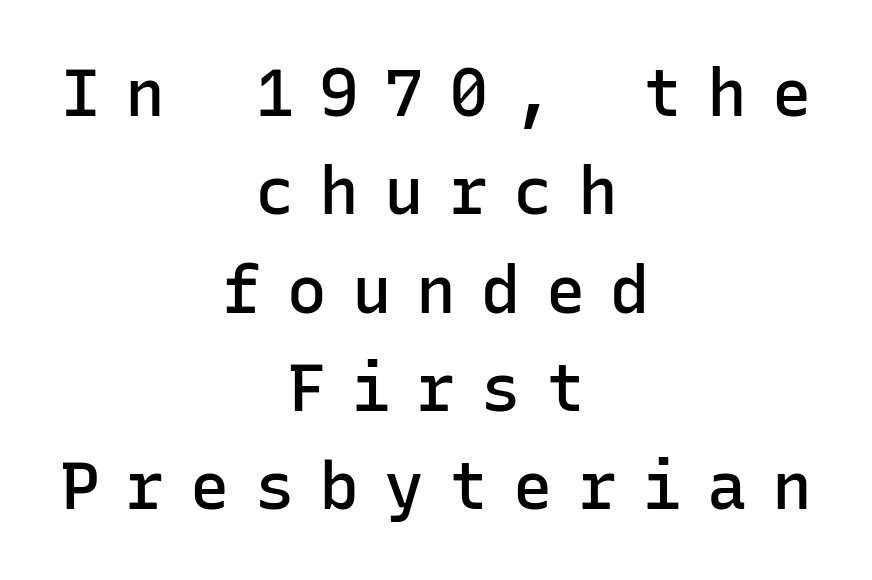
Q: Is the text bold? A: Semi-bold.
Q: Is the text italic (slanted)? A: No, it is upright.
Q: Is the typeface a serif or a sans-serif typeface? A: Sans-serif.
Q: Is the text underlined? A: No.
Q: How is the paragraph aligned? A: Centered.
Q: Is the spacing between letters normal or unusually wide? A: Unusually wide.
Q: Is the spacing between lines tight, normal or loose? A: Normal.
Q: Width (condensed, normal, or wide)? A: Normal.
Q: Stroke contrast? A: Low.
Q: x-height? A: Medium.
Q: Monospaced? A: Yes.
